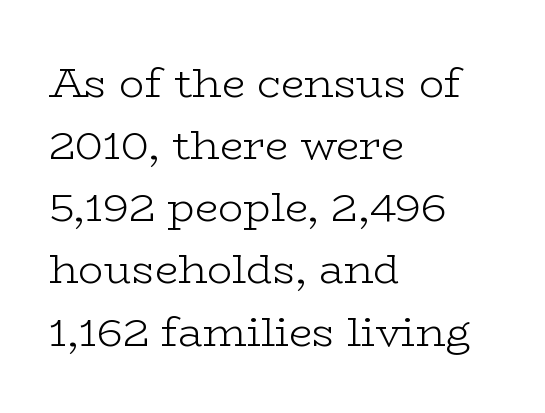
{"serif": "yes", "italic": "no", "bold": "no", "weight": "light", "width": "wide", "stroke_contrast": "low", "x_height": "medium", "monospaced": "no", "underline": "no", "align": "left", "line_spacing": "normal", "line_spacing_ratio": 1.48, "letter_spacing": "normal", "letter_spacing_em": 0.0, "glyph_px": 42}
